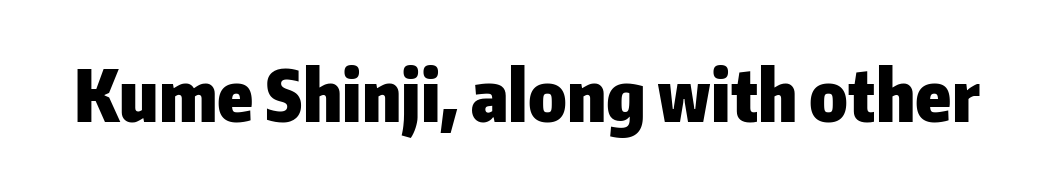
The image shows 71 px heavy sans-serif type, upright; set normal letter spacing, not underlined; low stroke contrast and a medium x-height.
